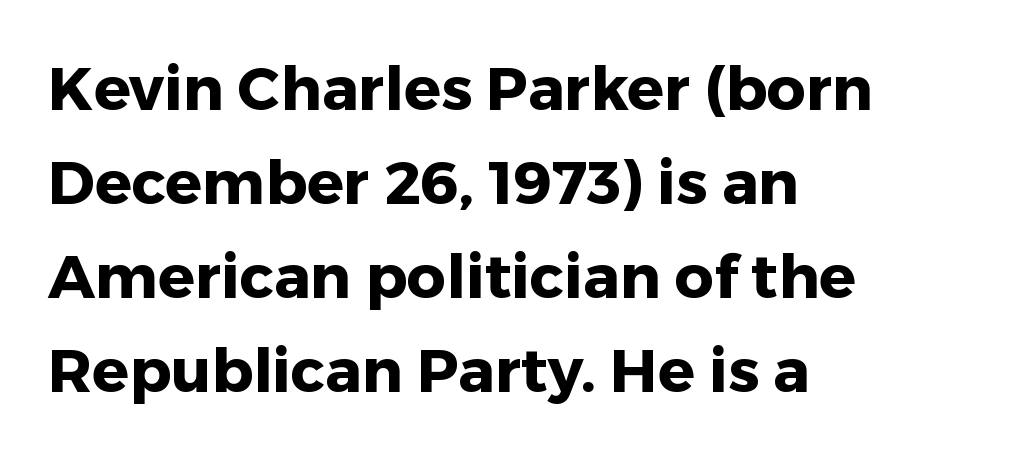
Default kerning and tracking; the words read as compact shapes. Is this a fixed-width face? No — the glyphs have proportional, varying widths. The passage shown is not underscored anywhere. Weight: bold. Unlike a traditional serif, this face leaves its strokes unadorned.
